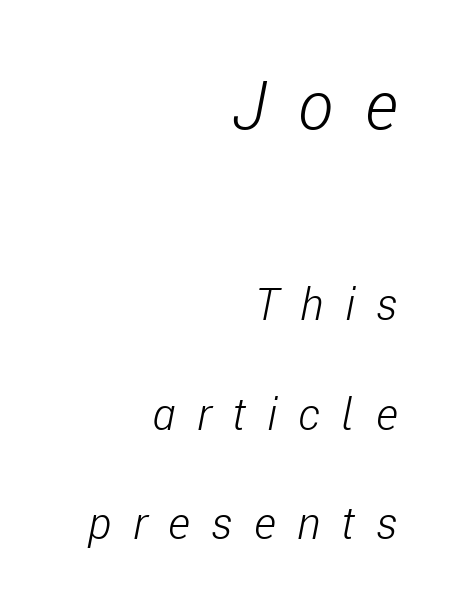
The image shows 66 px light, condensed type, italic (leaning right); set right-aligned, loose line spacing (2.48x), unusually wide letter spacing (+0.49 em), not underlined; the first (top) block is 1.5x larger; low stroke contrast and a medium x-height.
